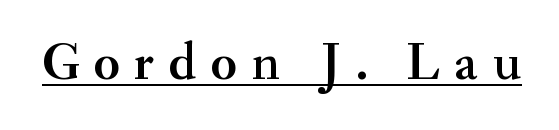
Honestly, the letter spacing is so wide it's the main thing you notice. Honestly, the underline is the first thing you notice here. Look at the bottom of the vertical strokes: they flare into serifs here. Tall strokes in this sample are plumb rather than angled. A typesetter would call this proportional, since set widths differ per character.
